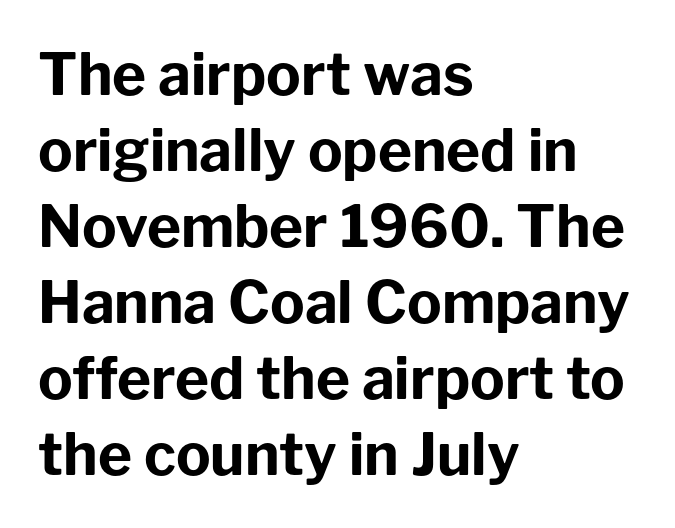
The image shows 58 px bold sans-serif type, upright; set left-aligned, normal line spacing (1.31x), normal letter spacing, not underlined; low stroke contrast and a medium x-height.
